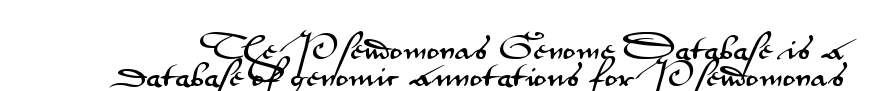
{"underline": "no", "line_spacing": "tight", "line_spacing_ratio": 0.99, "letter_spacing": "normal", "letter_spacing_em": 0.0, "glyph_px": 27}
